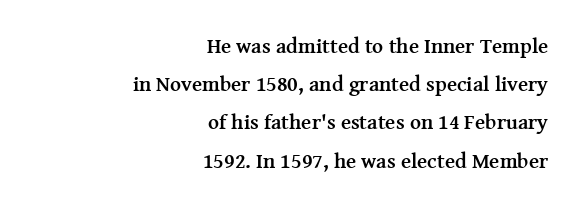
The image shows 21 px bold type, upright; set right-aligned, line spacing 1.82x, normal letter spacing, not underlined.
